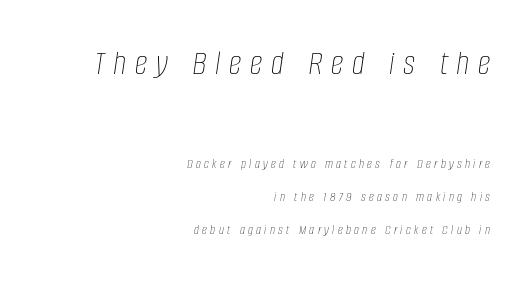
The image shows 36 px thin, condensed type, italic (leaning right); set right-aligned, loose line spacing (2.37x), unusually wide letter spacing (+0.24 em), not underlined; the first (top) block is 2.57x larger; low stroke contrast and a large x-height.
